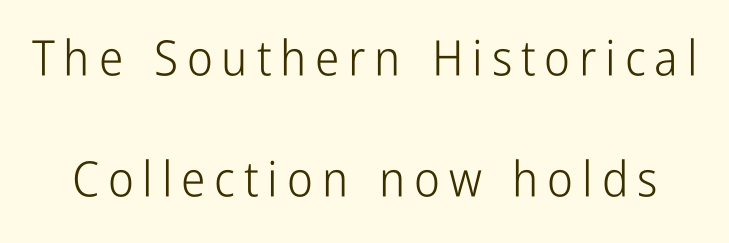
The image shows 49 px light, condensed sans-serif type, upright; set loose line spacing (2.46x), not underlined; low stroke contrast and a medium x-height.
